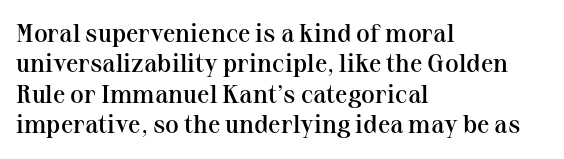
This is moderately heavy type, rendered in semibold. The lines are quadded left. The words here are not underlined. Look at the tracking — it's just the regular setting, nothing added. No italicization has been applied; the sample stays upright.
